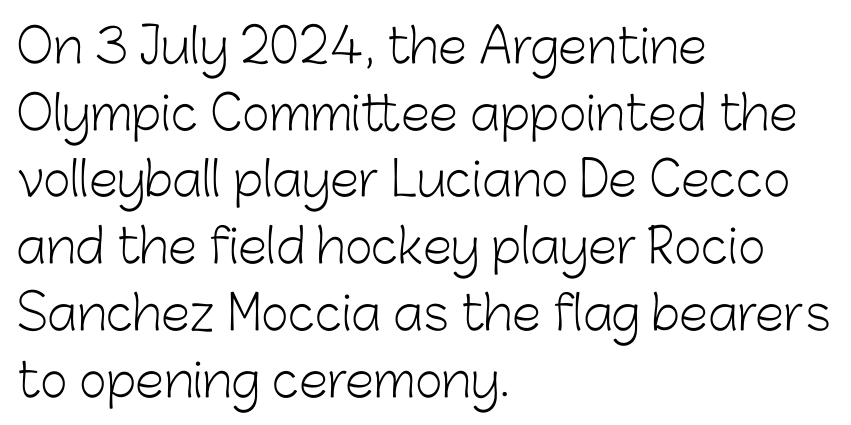
Q: Is the text bold? A: No.
Q: Is the text italic (slanted)? A: No, it is upright.
Q: Is the typeface a serif or a sans-serif typeface? A: Sans-serif.
Q: Is the text underlined? A: No.
Q: How is the paragraph aligned? A: Left-aligned.
Q: Is the spacing between letters normal or unusually wide? A: Normal.
Q: Is the spacing between lines tight, normal or loose? A: Normal.
Q: Width (condensed, normal, or wide)? A: Normal.
Q: Stroke contrast? A: Low.
Q: x-height? A: Medium.
Q: Monospaced? A: No.
